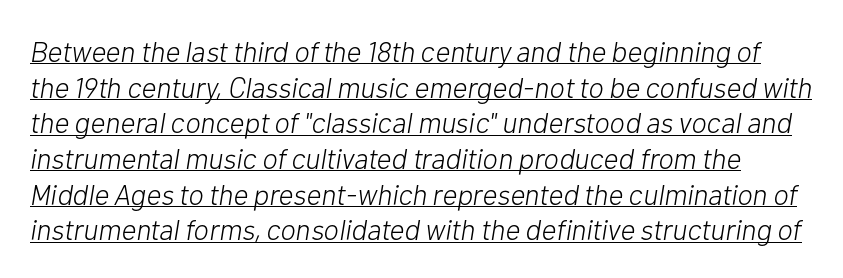
The image shows 29 px light type, italic (leaning right); set line spacing 1.23x, normal letter spacing, underlined; low stroke contrast and a medium x-height.
